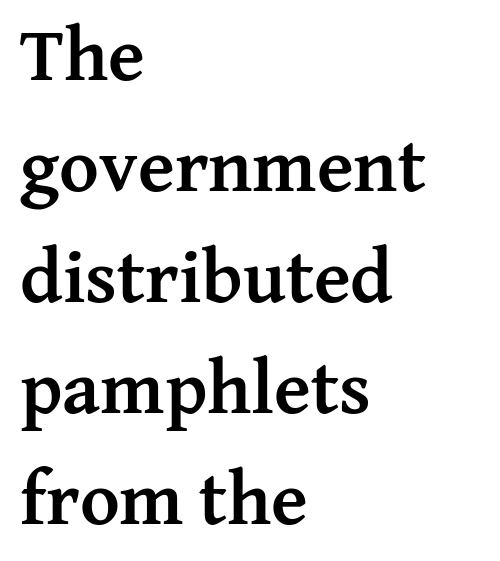
The image shows 76 px semibold serif type, upright; set left-aligned, normal line spacing (1.46x), normal letter spacing, not underlined; medium stroke contrast and a medium x-height.
